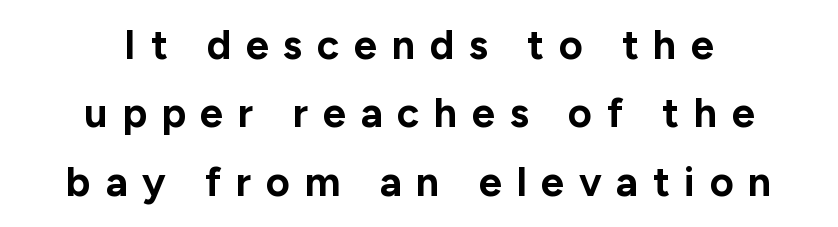
The passage shown is typeset with a sans-serif family. A bare baseline throughout the passage. As a designer I'd log this as weight 700, bold. Tracking value appears strongly positive — letters spread wide.
